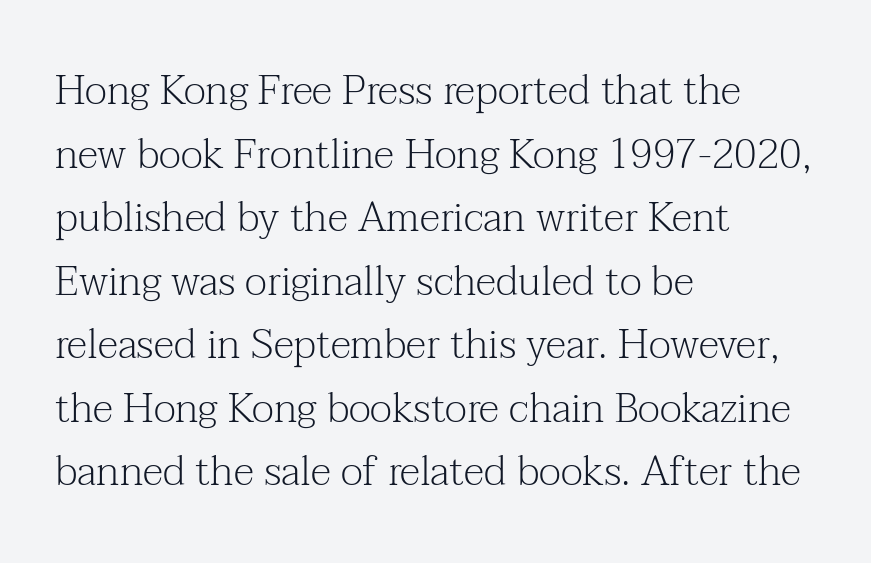
Has an underline been added? It has not. Horizontal alignment here is leftward, the default for most running prose. The letterforms sit shoulder to shoulder at normal distance. Looks like regular typesetting: each glyph gets only the width it needs.
